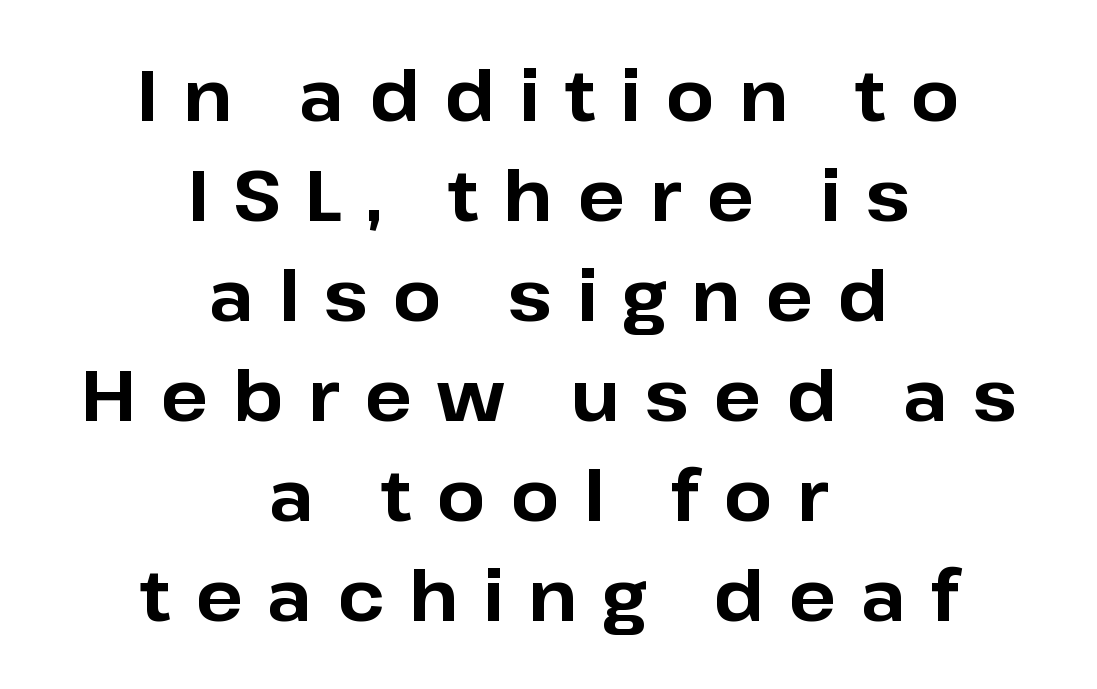
{"serif": "no", "italic": "no", "bold": "yes", "weight": "bold", "width": "normal", "stroke_contrast": "low", "x_height": "medium", "monospaced": "no", "underline": "no", "align": "center", "line_spacing": "normal", "line_spacing_ratio": 1.43, "letter_spacing": "wide", "letter_spacing_em": 0.35, "glyph_px": 70}
